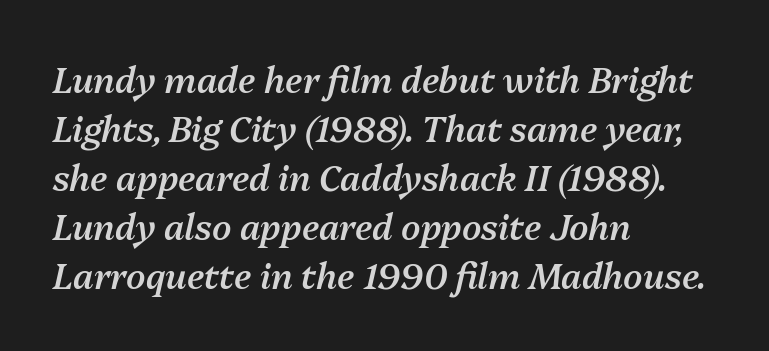
The image shows 35 px semibold type, italic (leaning right); set left-aligned, normal line spacing (1.4x), normal letter spacing, not underlined; medium stroke contrast and a medium x-height.
